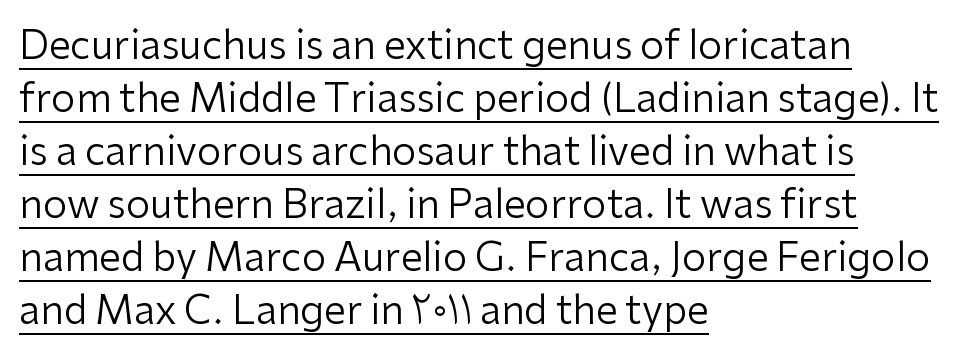
{"serif": "no", "italic": "no", "bold": "no", "weight": "regular", "width": "normal", "stroke_contrast": "low", "x_height": "medium", "monospaced": "no", "underline": "yes", "align": "left", "line_spacing": "normal", "line_spacing_ratio": 1.36, "letter_spacing": "normal", "letter_spacing_em": 0.0, "glyph_px": 39}
